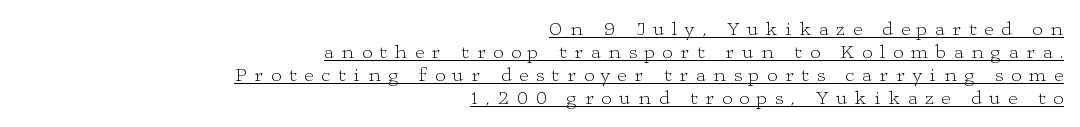
Q: Is the text bold? A: No.
Q: Is the text italic (slanted)? A: No, it is upright.
Q: Is the text underlined? A: Yes.
Q: How is the paragraph aligned? A: Right-aligned.
Q: Is the spacing between letters normal or unusually wide? A: Unusually wide.
Q: Is the spacing between lines tight, normal or loose? A: Tight.
